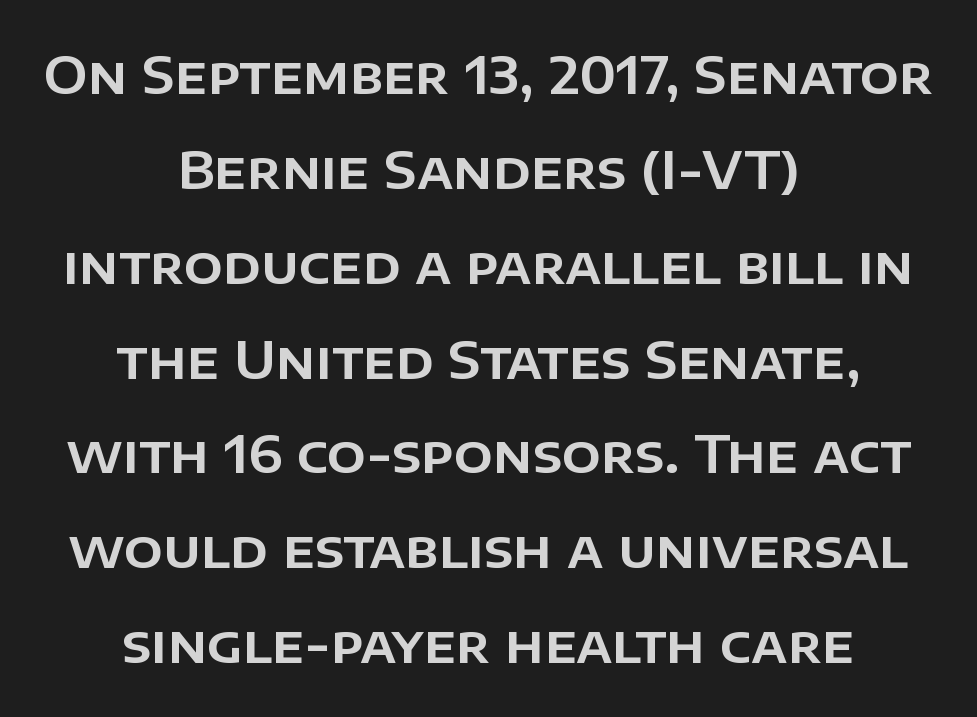
Q: Is the text italic (slanted)? A: No, it is upright.
Q: Is the typeface a serif or a sans-serif typeface? A: Sans-serif.
Q: Is the text underlined? A: No.
Q: How is the paragraph aligned? A: Centered.
Q: Is the spacing between letters normal or unusually wide? A: Normal.
Q: Width (condensed, normal, or wide)? A: Normal.
Q: Stroke contrast? A: Low.
Q: x-height? A: Large.
Q: Monospaced? A: No.
